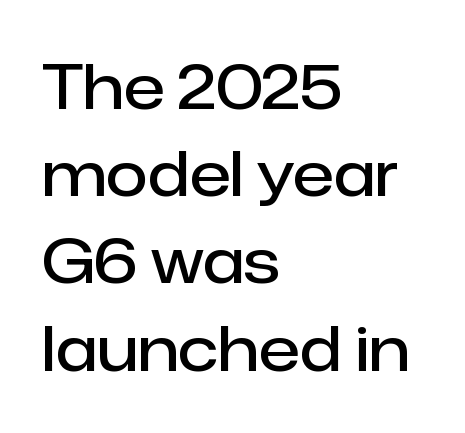
{"serif": "no", "italic": "no", "bold": "semi", "weight": "semibold", "width": "normal", "stroke_contrast": "low", "x_height": "medium", "monospaced": "no", "underline": "no", "align": "left", "line_spacing": "normal", "line_spacing_ratio": 1.43, "letter_spacing": "normal", "letter_spacing_em": 0.0, "glyph_px": 61}
